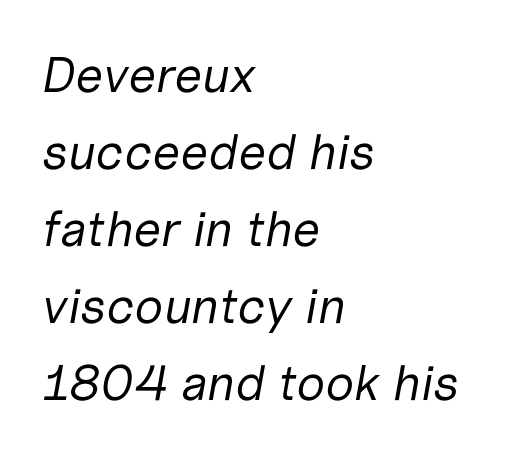
The passage shown is not underscored anywhere. Between one letter and the next there's only the usual sliver of space. The typesetting does not lean heavy: it is not bold. One-word summary of the alignment: left. The passage shown leans; its letterforms are oblique. The block of text has a typical density, with ordinary space between rows.
